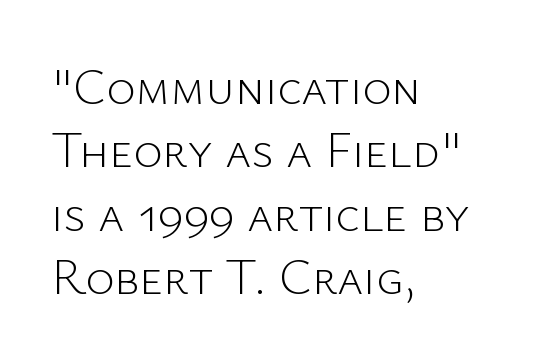
The gap between lines stays unmarked. Italic? Not at all — the glyphs are vertical. The passage is arranged the way most books set body copy — flush left. Interline gaps are of average width in this sample. Heaviness? Minimal to ordinary, like unemphasized prose. The glyphs in this specimen are sans serif.
